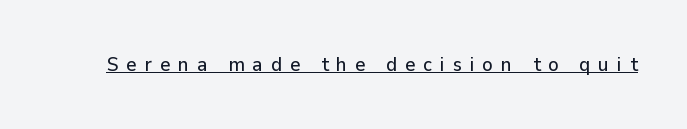
Q: Is the text italic (slanted)? A: No, it is upright.
Q: Is the text underlined? A: Yes.
Q: Is the spacing between letters normal or unusually wide? A: Unusually wide.
